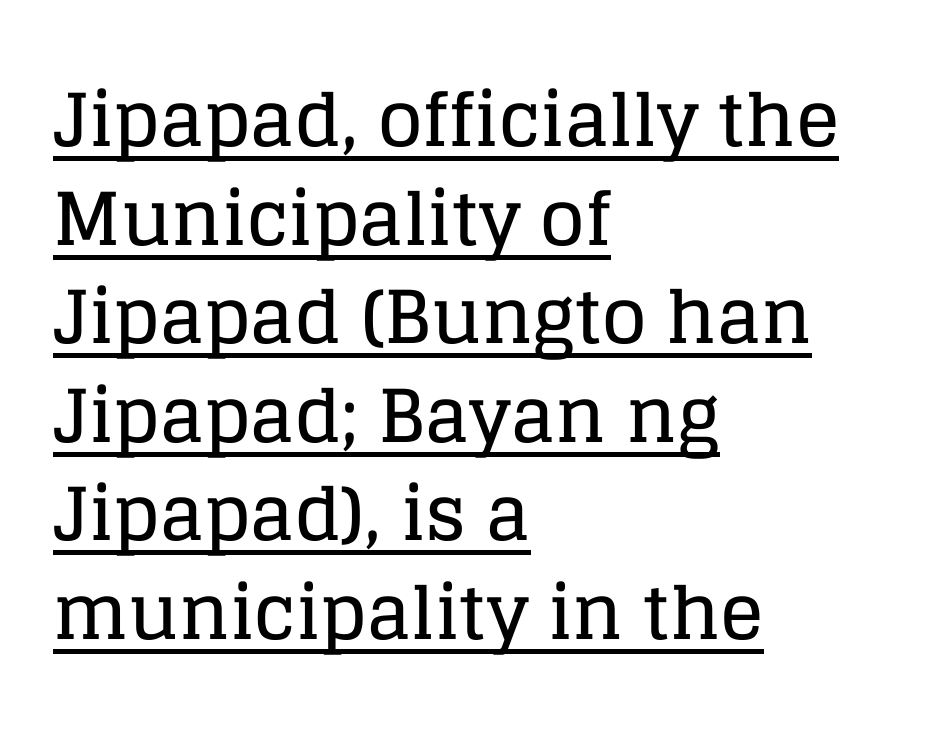
The face used here is proportionally spaced, like ordinary book or web type. The lines sit at an ordinary, default distance from one another. The typeface chosen for these lines features serifs. What decoration does the sample have? An underline. In terms of posture, this sample is upright. Nothing unusual about the tracking: characters are spaced as the font intends.
